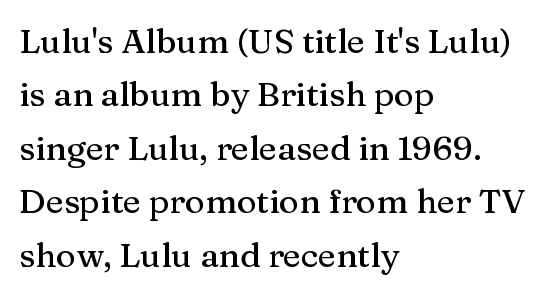
Q: Is the text italic (slanted)? A: No, it is upright.
Q: Is the typeface a serif or a sans-serif typeface? A: Serif.
Q: Is the text underlined? A: No.
Q: How is the paragraph aligned? A: Left-aligned.
Q: Is the spacing between letters normal or unusually wide? A: Normal.
Q: Is the spacing between lines tight, normal or loose? A: Normal.
Q: Width (condensed, normal, or wide)? A: Normal.
Q: Stroke contrast? A: Medium.
Q: x-height? A: Medium.
Q: Monospaced? A: No.
